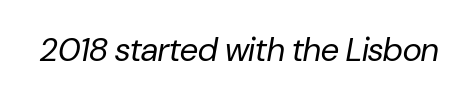
The image shows 33 px regular-weight type, italic (leaning right); set normal letter spacing, not underlined; low stroke contrast and a medium x-height.
